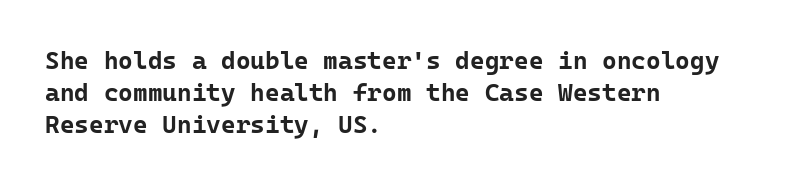
Q: Is the text bold? A: Yes.
Q: Is the text italic (slanted)? A: No, it is upright.
Q: Is the text underlined? A: No.
Q: How is the paragraph aligned? A: Left-aligned.
Q: Is the spacing between letters normal or unusually wide? A: Normal.
Q: Is the spacing between lines tight, normal or loose? A: Normal.
